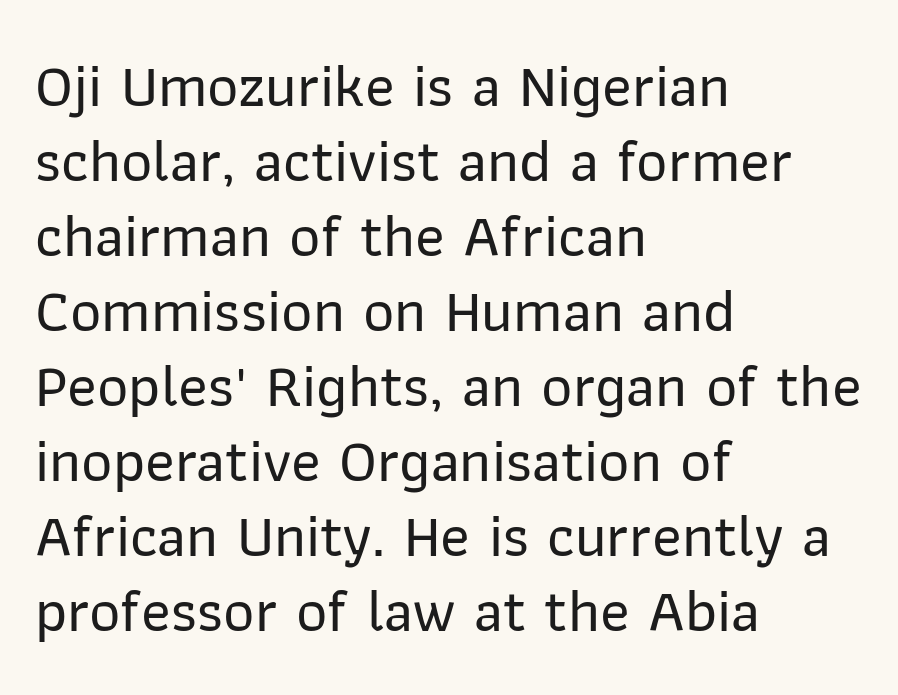
The image shows 61 px sans-serif type, upright; set left-aligned, line spacing 1.23x, normal letter spacing, not underlined; low stroke contrast and a medium x-height.
